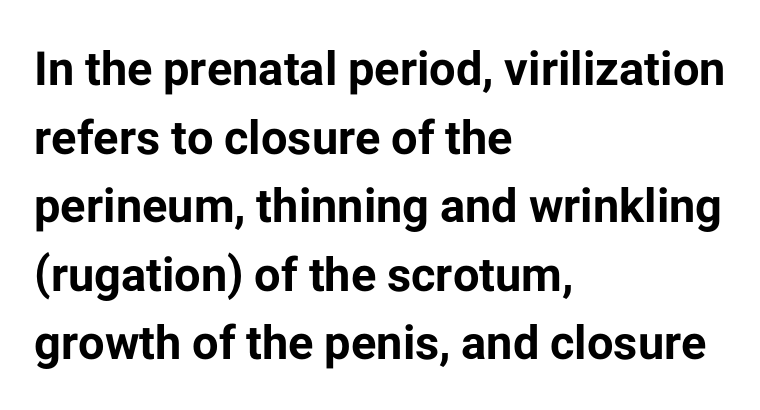
Q: Is the text bold? A: Yes.
Q: Is the text italic (slanted)? A: No, it is upright.
Q: Is the typeface a serif or a sans-serif typeface? A: Sans-serif.
Q: Is the text underlined? A: No.
Q: How is the paragraph aligned? A: Left-aligned.
Q: Is the spacing between letters normal or unusually wide? A: Normal.
Q: Is the spacing between lines tight, normal or loose? A: Normal.
Q: Width (condensed, normal, or wide)? A: Normal.
Q: Stroke contrast? A: Low.
Q: x-height? A: Medium.
Q: Monospaced? A: No.
